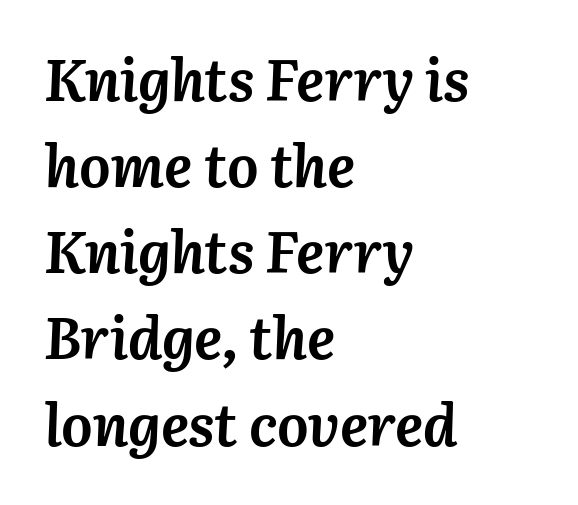
{"italic": "yes", "lean": "right", "slant_degrees": 3, "bold": "yes", "weight": "semibold", "width": "normal", "stroke_contrast": "medium", "x_height": "medium", "monospaced": "no", "underline": "no", "align": "left", "line_spacing": "normal", "line_spacing_ratio": 1.46, "letter_spacing": "normal", "letter_spacing_em": 0.0, "glyph_px": 59}
